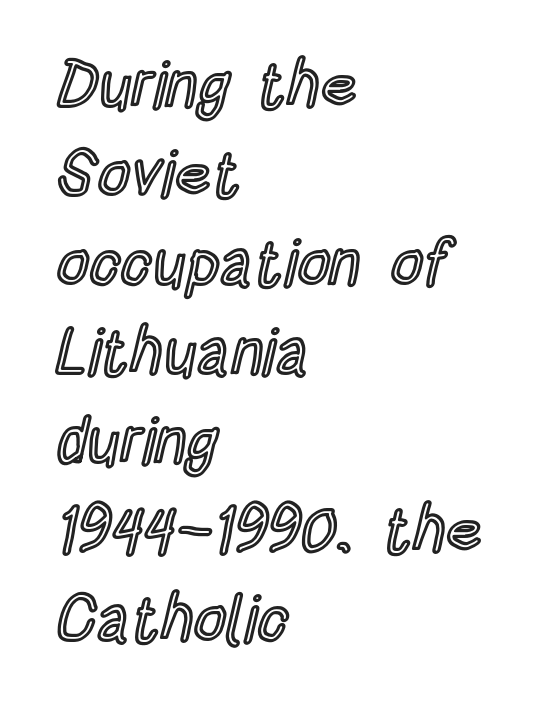
Character widths vary here, with narrow letters taking less room than wide ones. The rows are spaced the way most documents space them. Standard letterfit; no display-style spreading of the glyphs. Where is the straight margin? On the left.
